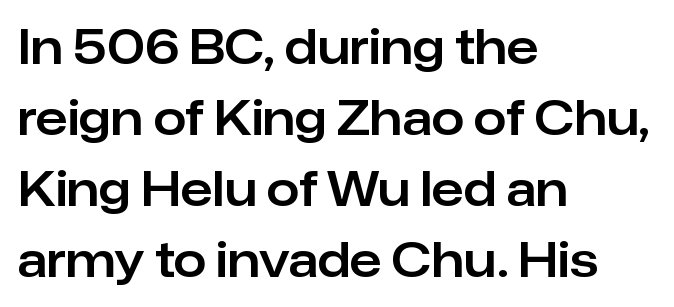
The image shows 47 px sans-serif type, upright; set left-aligned, normal line spacing (1.51x), normal letter spacing, not underlined; low stroke contrast and a medium x-height.
